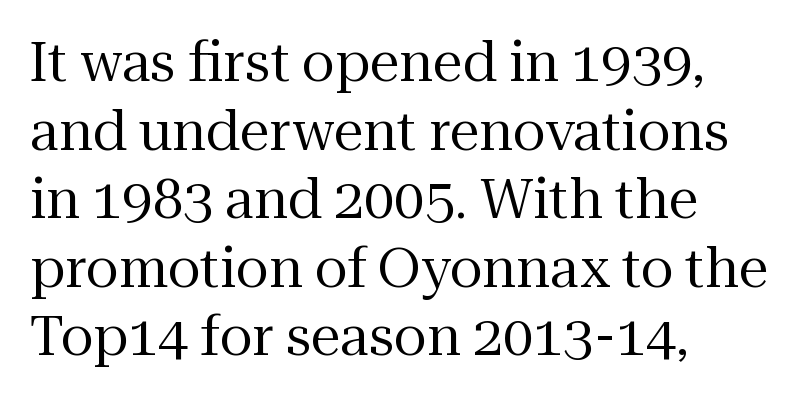
Q: Is the text bold? A: No.
Q: Is the text italic (slanted)? A: No, it is upright.
Q: Is the typeface a serif or a sans-serif typeface? A: Serif.
Q: Is the text underlined? A: No.
Q: How is the paragraph aligned? A: Left-aligned.
Q: Is the spacing between letters normal or unusually wide? A: Normal.
Q: Is the spacing between lines tight, normal or loose? A: Normal.
Q: Width (condensed, normal, or wide)? A: Normal.
Q: Stroke contrast? A: Medium.
Q: x-height? A: Medium.
Q: Monospaced? A: No.
